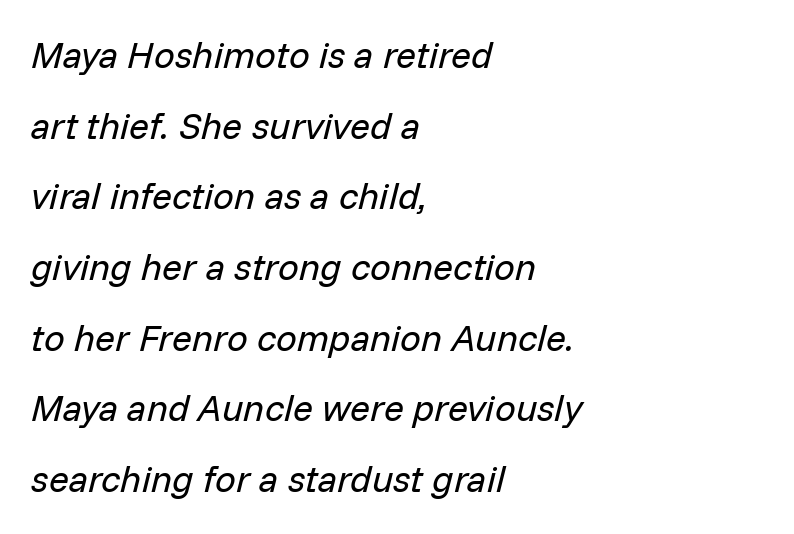
The image shows 37 px regular-weight type, italic (leaning right); set left-aligned, loose line spacing (1.91x), normal letter spacing, not underlined; low stroke contrast and a medium x-height.
